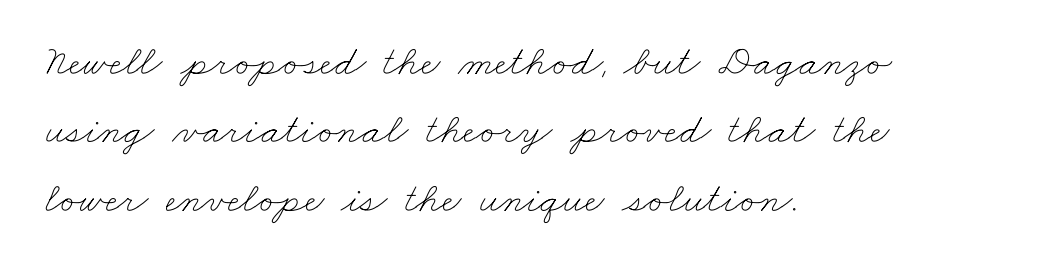
{"bold": "no", "weight": "thin", "width": "wide", "stroke_contrast": "low", "x_height": "small", "monospaced": "no", "underline": "no", "align": "left", "line_spacing": "normal", "line_spacing_ratio": 1.59, "letter_spacing": "normal", "letter_spacing_em": 0.0, "glyph_px": 43}
